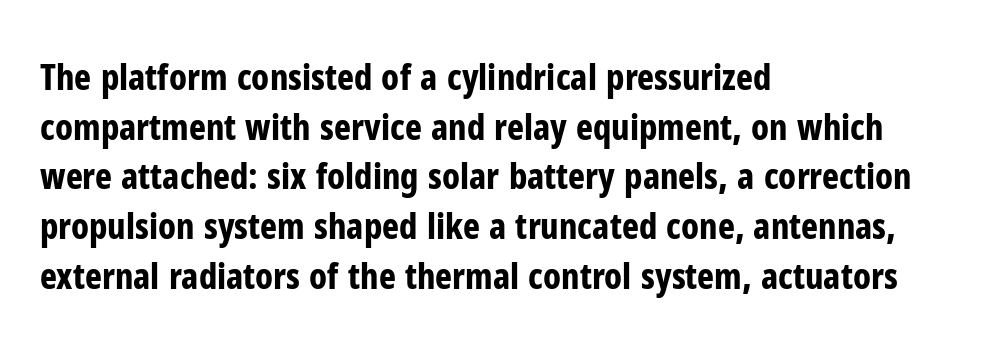
This sample uses a sans-serif face. A student would call this left alignment; a typographer would say flush left, rag right. Vertical strokes here are truly vertical. The string is rendered with underlining switched off. Leading: standard. Spacing verdict: proportional, widths tailored to each character.
